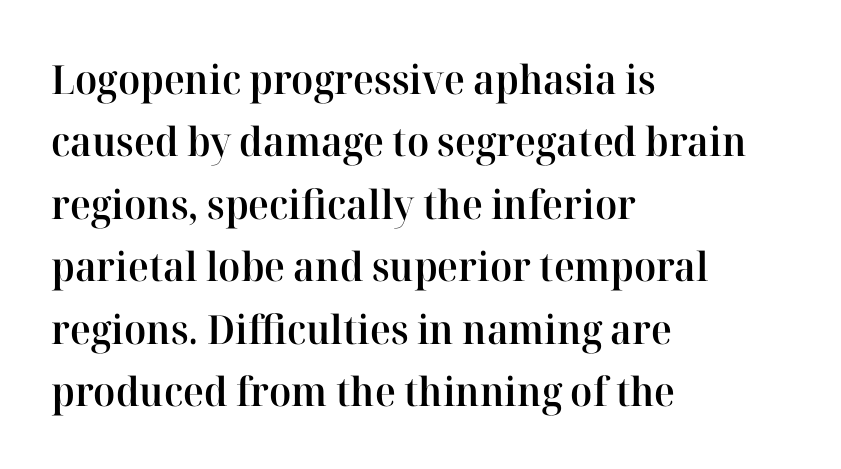
Vertical spacing — default. Reading down the block, your eye returns to a fixed left position each line. A bit beefed up — I'd call it semibold rather than bold. This rendering features lettering with no underline.
